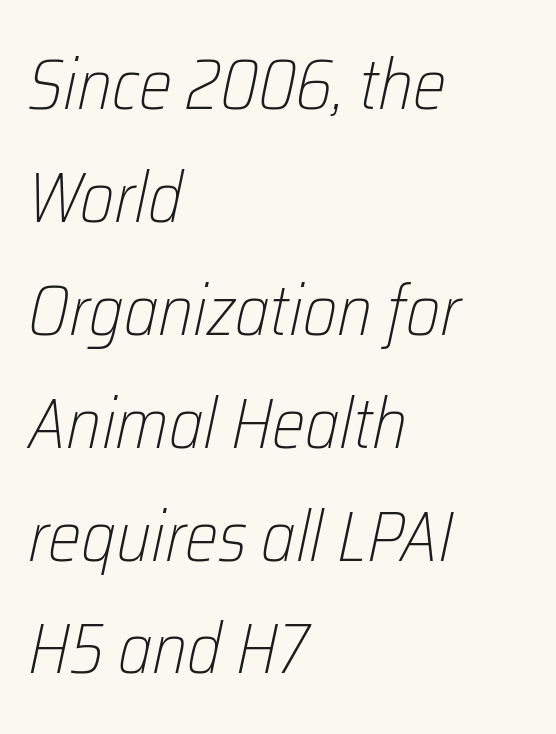
{"italic": "yes", "lean": "right", "slant_degrees": 12, "bold": "no", "weight": "light", "width": "condensed", "stroke_contrast": "low", "x_height": "medium", "monospaced": "no", "underline": "no", "align": "left", "line_spacing": "normal", "line_spacing_ratio": 1.59, "letter_spacing": "normal", "letter_spacing_em": 0.0, "glyph_px": 71}
